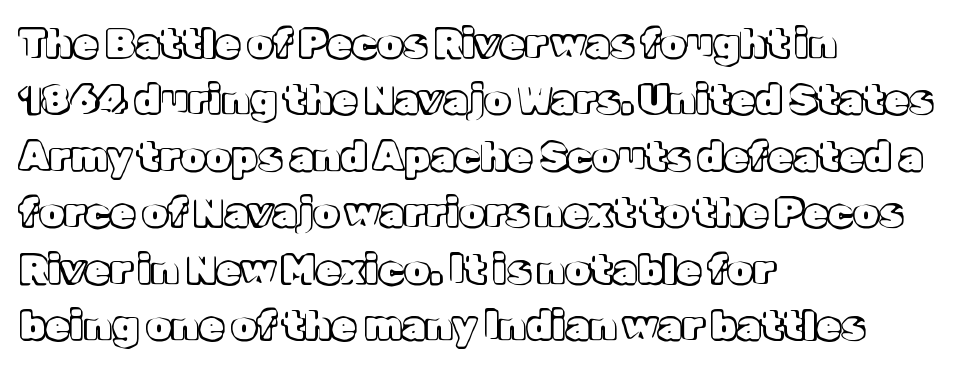
Q: Is the text italic (slanted)? A: No, it is upright.
Q: Is the text underlined? A: No.
Q: How is the paragraph aligned? A: Left-aligned.
Q: Is the spacing between letters normal or unusually wide? A: Normal.
Q: Is the spacing between lines tight, normal or loose? A: Normal.
Q: Width (condensed, normal, or wide)? A: Normal.
Q: x-height? A: Medium.
Q: Monospaced? A: No.
